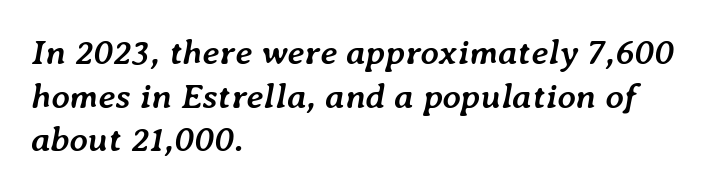
{"italic": "yes", "lean": "right", "slant_degrees": 7, "bold": "yes", "weight": "semibold", "width": "normal", "stroke_contrast": "low", "x_height": "medium", "monospaced": "no", "underline": "no", "align": "left", "line_spacing_ratio": 1.21, "letter_spacing": "normal", "letter_spacing_em": 0.0, "glyph_px": 36}
